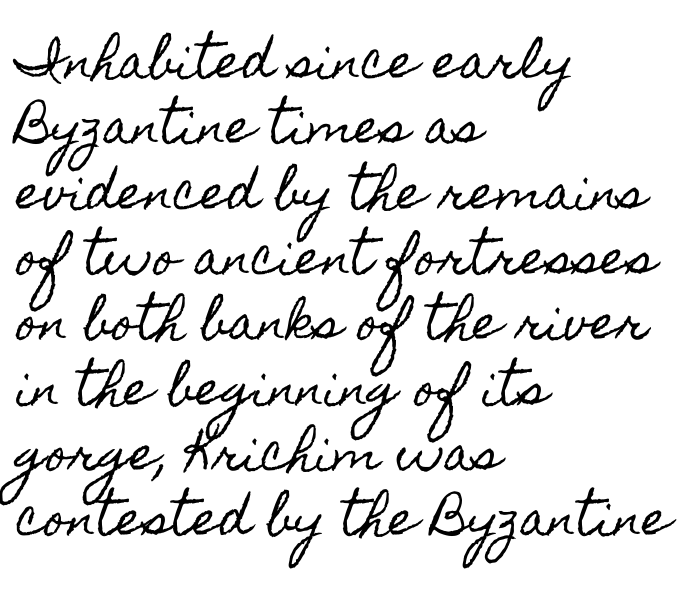
The horizontal fit of the characters is conventional and even. The foot of each line stays bare and open. What's the leading like? Ordinary, nothing unusual.
